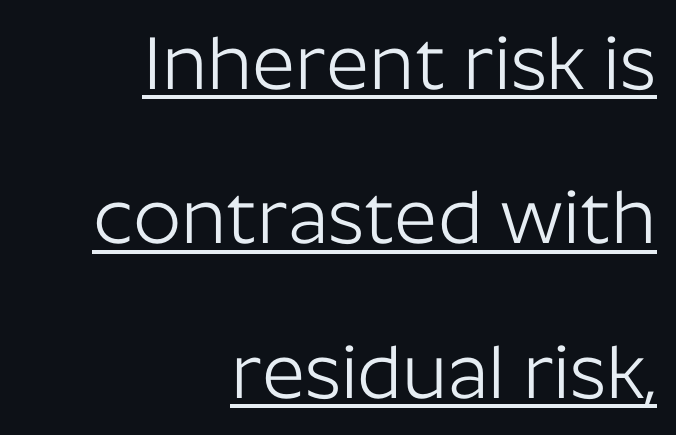
The image shows 75 px light sans-serif type, upright; set right-aligned, loose line spacing (2.06x), normal letter spacing, underlined; low stroke contrast and a medium x-height.
